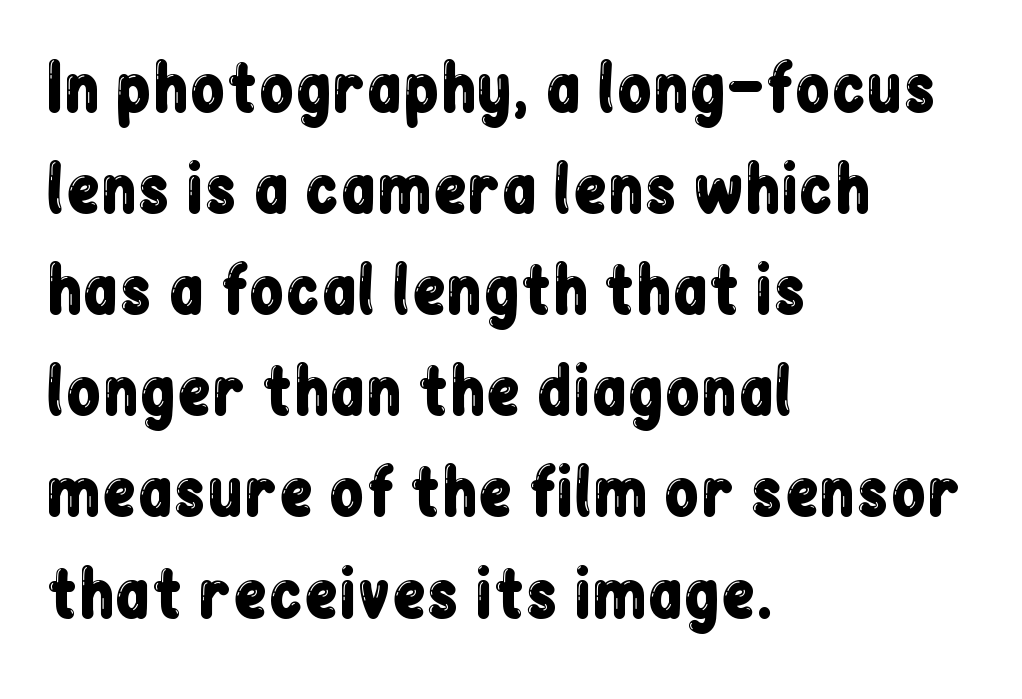
The image shows 64 px condensed sans-serif type, upright; set left-aligned, normal line spacing (1.58x), normal letter spacing, not underlined; low stroke contrast and a medium x-height.
